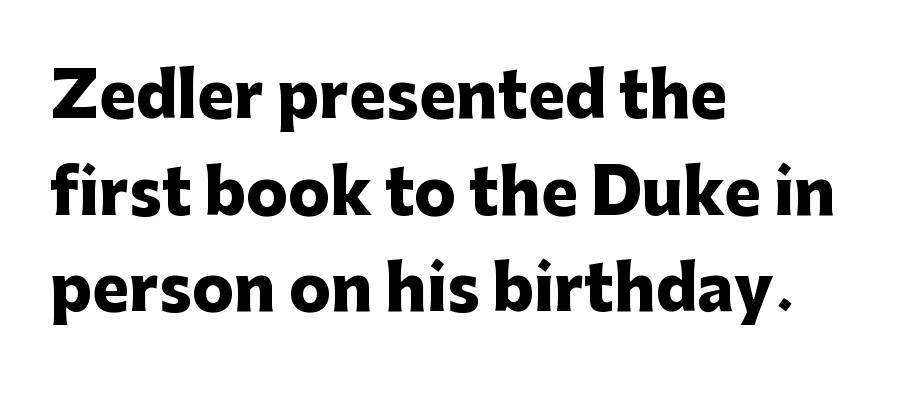
The image shows 62 px heavy sans-serif type, upright; set left-aligned, normal line spacing (1.56x), normal letter spacing, not underlined; low stroke contrast and a medium x-height.
